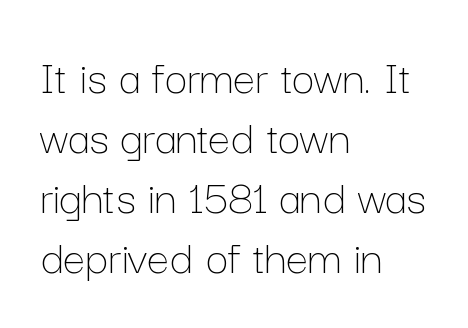
Q: Is the text bold? A: No.
Q: Is the text italic (slanted)? A: No, it is upright.
Q: Is the text underlined? A: No.
Q: How is the paragraph aligned? A: Left-aligned.
Q: Is the spacing between letters normal or unusually wide? A: Normal.
Q: Width (condensed, normal, or wide)? A: Normal.
Q: Stroke contrast? A: Low.
Q: x-height? A: Medium.
Q: Monospaced? A: No.
